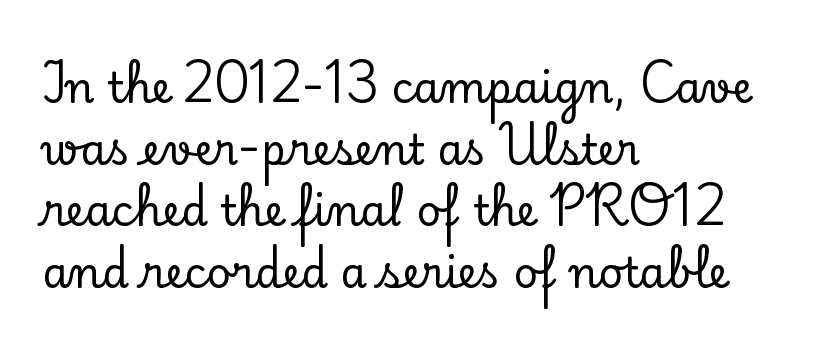
Q: Is the text italic (slanted)? A: No, it is upright.
Q: Is the typeface a serif or a sans-serif typeface? A: Serif.
Q: Is the text underlined? A: No.
Q: How is the paragraph aligned? A: Left-aligned.
Q: Is the spacing between letters normal or unusually wide? A: Normal.
Q: Is the spacing between lines tight, normal or loose? A: Normal.
Q: Width (condensed, normal, or wide)? A: Normal.
Q: Stroke contrast? A: Low.
Q: x-height? A: Small.
Q: Monospaced? A: No.
